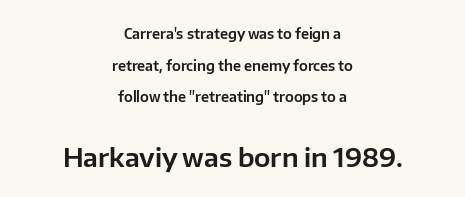
This is the regular roman posture of the typeface. Character size in the trailing block exceeds that of the leading block. The passage shown stacks its lines with a broad gap. A student would call this center alignment; a typographer would say set centered. The gaps between neighbouring characters are ordinary and unremarkable. Anything drawn beneath the words? Only blank space.
